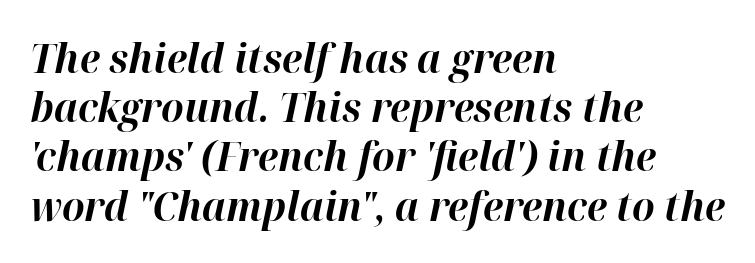
This rendering uses left alignment, leaving the right contour irregular. Note the varied advance widths — an 'i' is clearly narrower than an 'm'. No extra tracking has been applied to these lines. Style check: oblique. Quick note: underline off.
